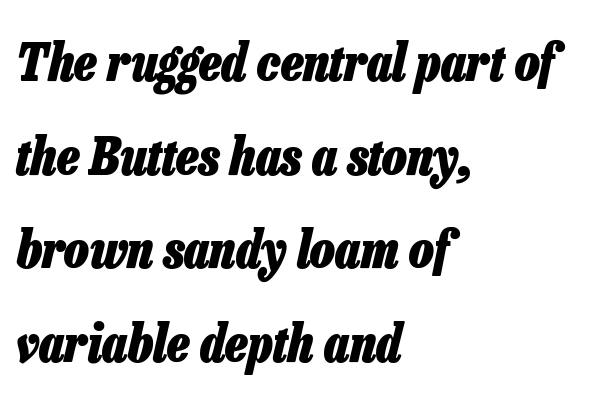
{"italic": "yes", "lean": "right", "slant_degrees": 13, "bold": "yes", "weight": "heavy", "width": "condensed", "stroke_contrast": "low", "x_height": "medium", "monospaced": "no", "underline": "no", "align": "left", "line_spacing_ratio": 1.8, "letter_spacing": "normal", "letter_spacing_em": 0.0, "glyph_px": 52}
